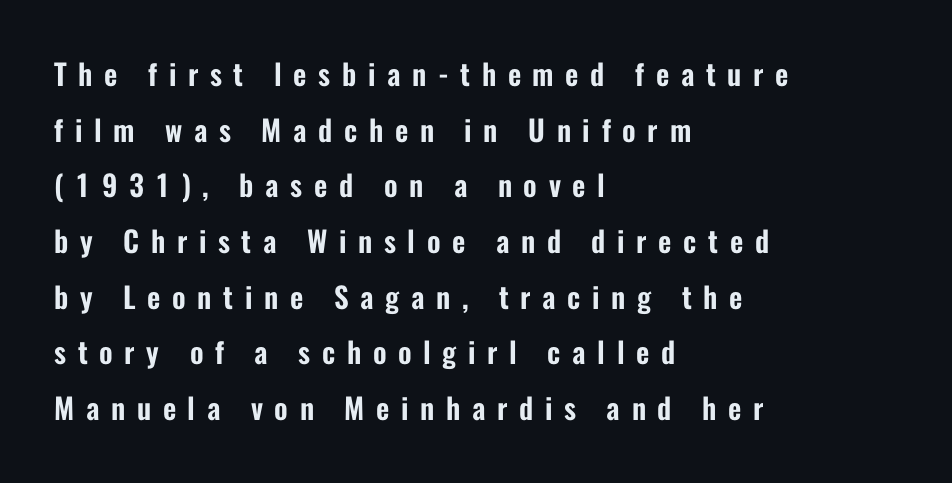
This sample trades compactness for vertical openness between lines. Every row of glyphs begins at an identical x-position on the left. Someone cranked the tracking dial way up on this one. Proportional: the letters do not fall into vertical columns. Plain, unruled lines of type.
